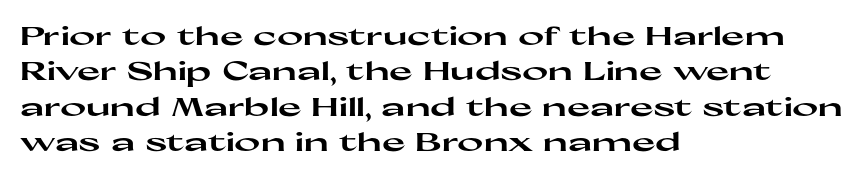
{"italic": "no", "bold": "yes", "underline": "no", "align": "left", "line_spacing": "normal", "line_spacing_ratio": 1.42, "letter_spacing": "normal", "letter_spacing_em": 0.0, "glyph_px": 25}
